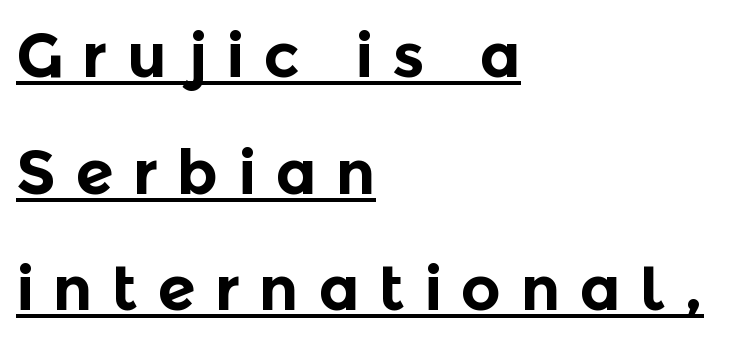
The image shows 62 px bold sans-serif type, upright; set left-aligned, line spacing 1.88x, unusually wide letter spacing (+0.31 em), underlined; a medium x-height.
